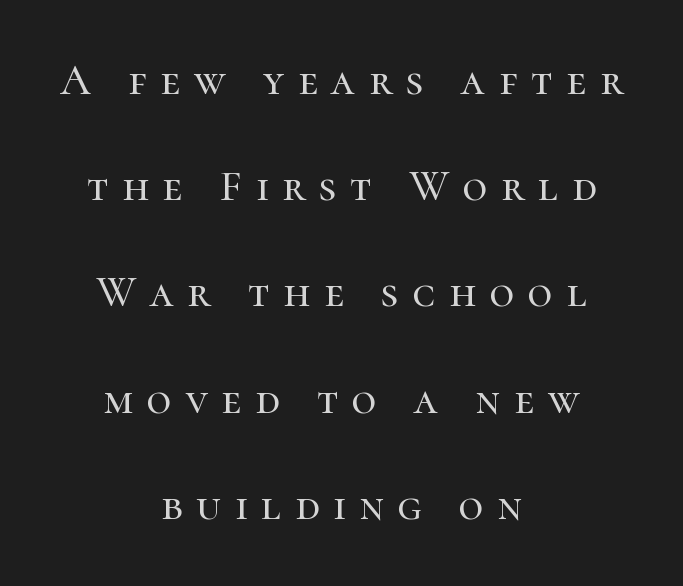
The letterforms stand isolated, each surrounded by extra space. A centered setting, common on invitations and titles, is used for this passage. Small tapered or slab feet sit at the stroke ends, so this counts as serif. Each letter keeps its own natural width here, so spacing adapts to shape.
